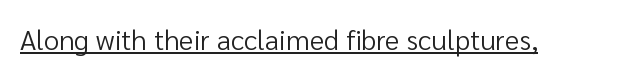
The rendering keeps characters at their native spacing. Is the stroke heavy? The answer is a plain regular-or-lighter. Ascenders rise straight up at ninety degrees. Honestly, the underline is the first thing you notice here.
